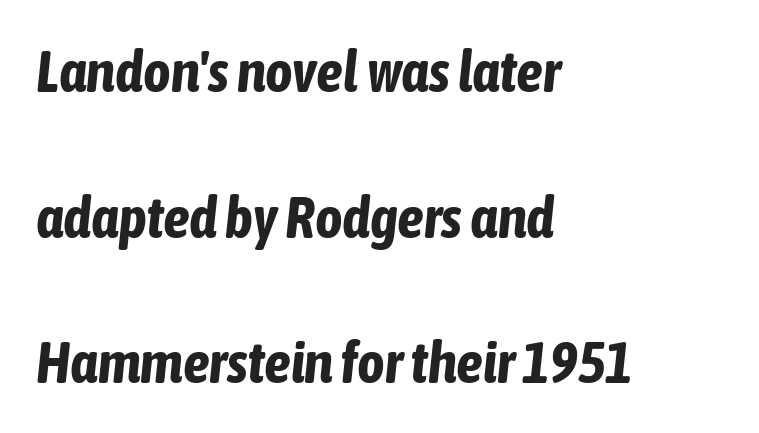
Q: Is the text bold? A: Yes.
Q: Is the text italic (slanted)? A: Yes, it leans right by about 6 degrees.
Q: Is the text underlined? A: No.
Q: How is the paragraph aligned? A: Left-aligned.
Q: Is the spacing between letters normal or unusually wide? A: Normal.
Q: Is the spacing between lines tight, normal or loose? A: Loose.
Q: Width (condensed, normal, or wide)? A: Condensed.
Q: Stroke contrast? A: Low.
Q: x-height? A: Medium.
Q: Monospaced? A: No.
